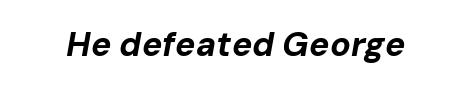
{"italic": "yes", "lean": "right", "slant_degrees": 10, "bold": "yes", "weight": "bold", "width": "normal", "stroke_contrast": "low", "x_height": "medium", "monospaced": "no", "underline": "no", "letter_spacing": "normal", "letter_spacing_em": 0.0, "glyph_px": 34}
